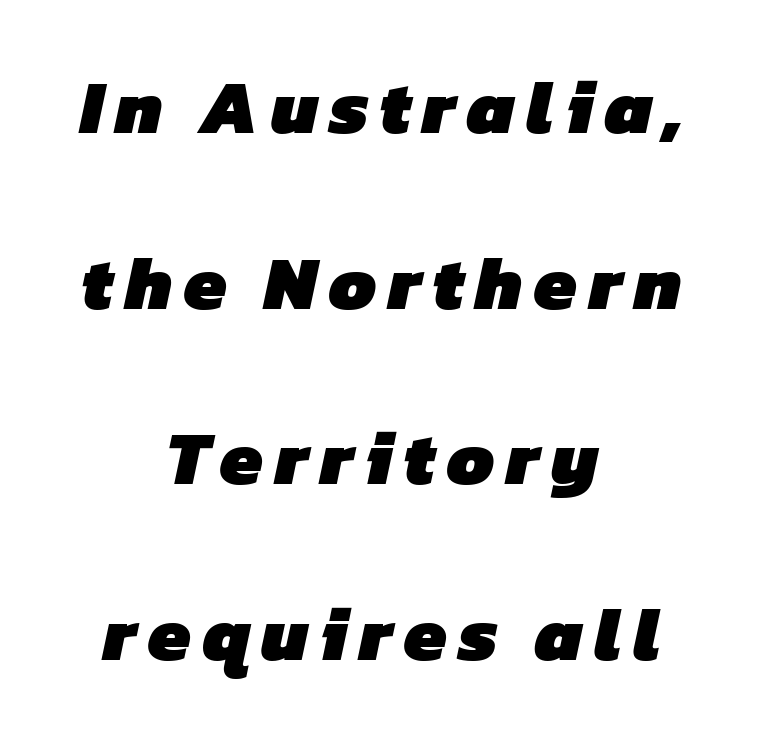
The passage shown stacks its lines with a broad gap. The zone under the glyphs is completely vacant. Looks like regular typesetting: each glyph gets only the width it needs. Short and long lines alike share a common midpoint. The face used here has the dense, thick strokes of a bold.
